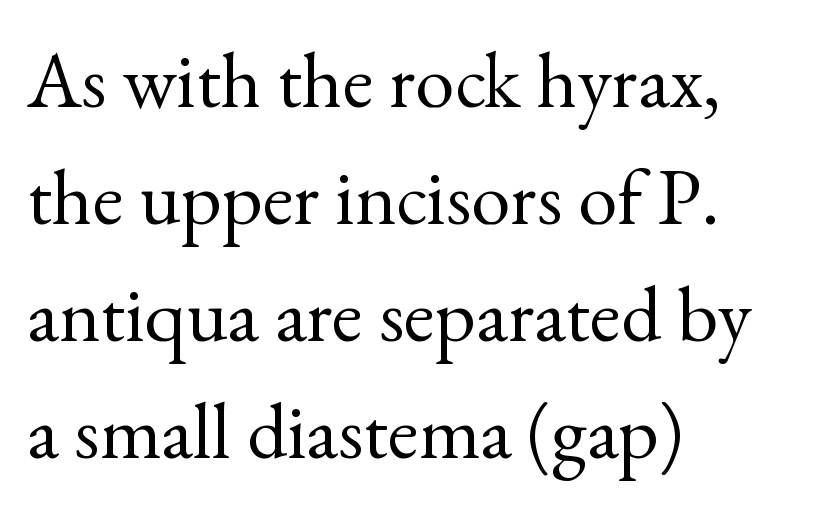
{"serif": "yes", "italic": "no", "bold": "no", "weight": "regular", "width": "normal", "x_height": "small", "monospaced": "no", "underline": "no", "align": "left", "line_spacing": "normal", "line_spacing_ratio": 1.48, "letter_spacing": "normal", "letter_spacing_em": 0.0, "glyph_px": 79}
